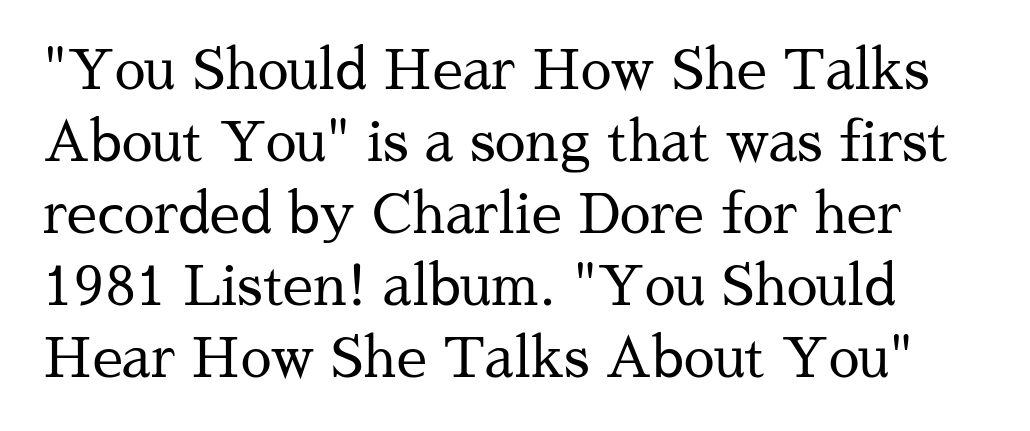
The line texture is even and compact thanks to regular tracking. No italicization has been applied; the sample stays upright. Character widths vary here, with narrow letters taking less room than wide ones. The characters display serif detailing at their extremities. Weight: in the light-to-regular range.
